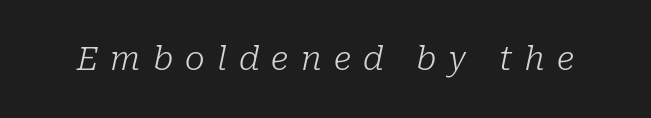
This sample uses expanded letter spacing, leaving extra air between glyphs. Bare-footed words on every line. Weight: in the light-to-regular range. Serifs: yes, visible at the terminals of the letterforms. This is oblique type, the kind used for emphasis or titles.
